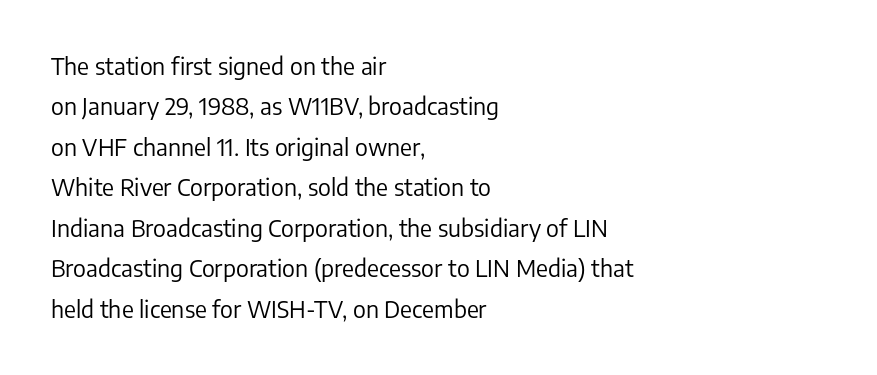
The rendering anchors every line to the left-hand side. Students, note that the glyphs here touch the page at normal intervals. Underline: absent. Do the letters lean? They stand straight.
